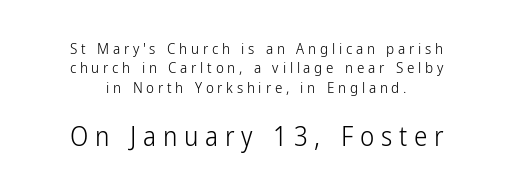
Line spacing here is normal. Bare-footed words on every line. The second block has been scaled up relative to the first. The letterforms stand isolated, each surrounded by extra space. Notice how the stems are strictly vertical — no italics here. Vertical stems look standard width or narrower in stroke.
